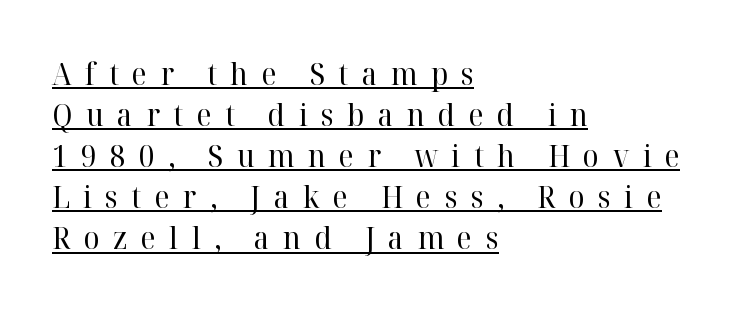
The image shows 30 px regular-weight serif type, upright; set left-aligned, normal line spacing (1.37x), unusually wide letter spacing (+0.45 em), underlined; high stroke contrast and a medium x-height.
